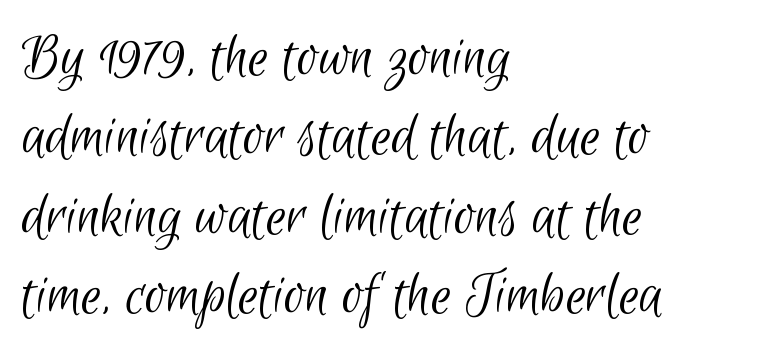
Q: Is the text bold? A: No.
Q: Is the typeface a serif or a sans-serif typeface? A: Sans-serif.
Q: Is the text underlined? A: No.
Q: How is the paragraph aligned? A: Left-aligned.
Q: Is the spacing between letters normal or unusually wide? A: Normal.
Q: Width (condensed, normal, or wide)? A: Condensed.
Q: Stroke contrast? A: Low.
Q: x-height? A: Small.
Q: Monospaced? A: No.
